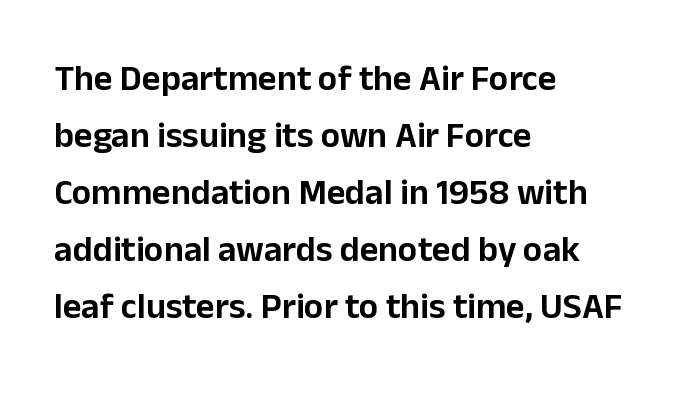
The image shows 36 px sans-serif type, upright; set left-aligned, normal line spacing (1.58x), normal letter spacing, not underlined; low stroke contrast and a medium x-height.
